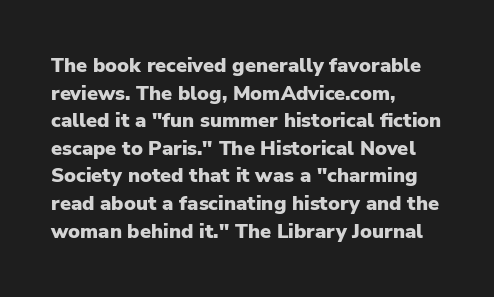
Q: Is the text bold? A: Yes.
Q: Is the text italic (slanted)? A: No, it is upright.
Q: Is the text underlined? A: No.
Q: How is the paragraph aligned? A: Left-aligned.
Q: Is the spacing between letters normal or unusually wide? A: Normal.
Q: Is the spacing between lines tight, normal or loose? A: Normal.
